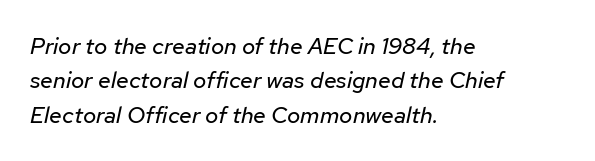
The image shows 23 px text type, italic (leaning right); set left-aligned, normal line spacing (1.5x), normal letter spacing, not underlined.
